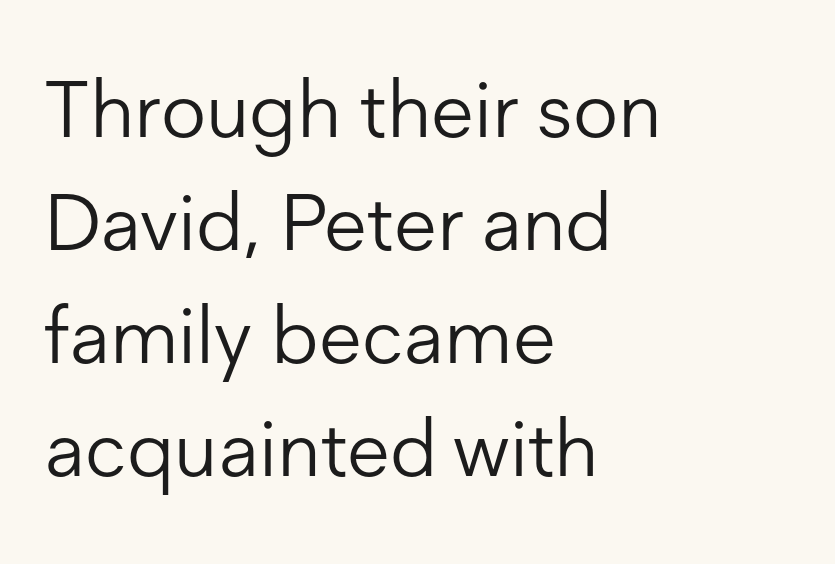
Q: Is the text bold? A: No.
Q: Is the text italic (slanted)? A: No, it is upright.
Q: Is the typeface a serif or a sans-serif typeface? A: Sans-serif.
Q: Is the text underlined? A: No.
Q: How is the paragraph aligned? A: Left-aligned.
Q: Is the spacing between letters normal or unusually wide? A: Normal.
Q: Is the spacing between lines tight, normal or loose? A: Normal.
Q: Width (condensed, normal, or wide)? A: Normal.
Q: Stroke contrast? A: Low.
Q: x-height? A: Medium.
Q: Monospaced? A: No.
